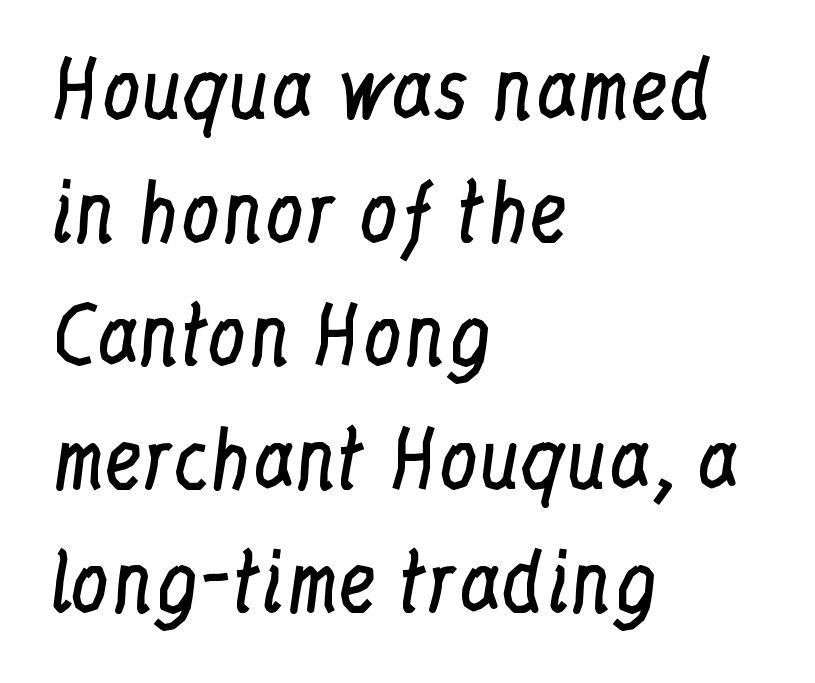
Q: Is the text bold? A: No.
Q: Is the text italic (slanted)? A: Yes.
Q: Is the typeface a serif or a sans-serif typeface? A: Serif.
Q: Is the text underlined? A: No.
Q: How is the paragraph aligned? A: Left-aligned.
Q: Is the spacing between letters normal or unusually wide? A: Normal.
Q: Is the spacing between lines tight, normal or loose? A: Normal.
Q: Width (condensed, normal, or wide)? A: Condensed.
Q: Stroke contrast? A: Low.
Q: x-height? A: Medium.
Q: Monospaced? A: No.
